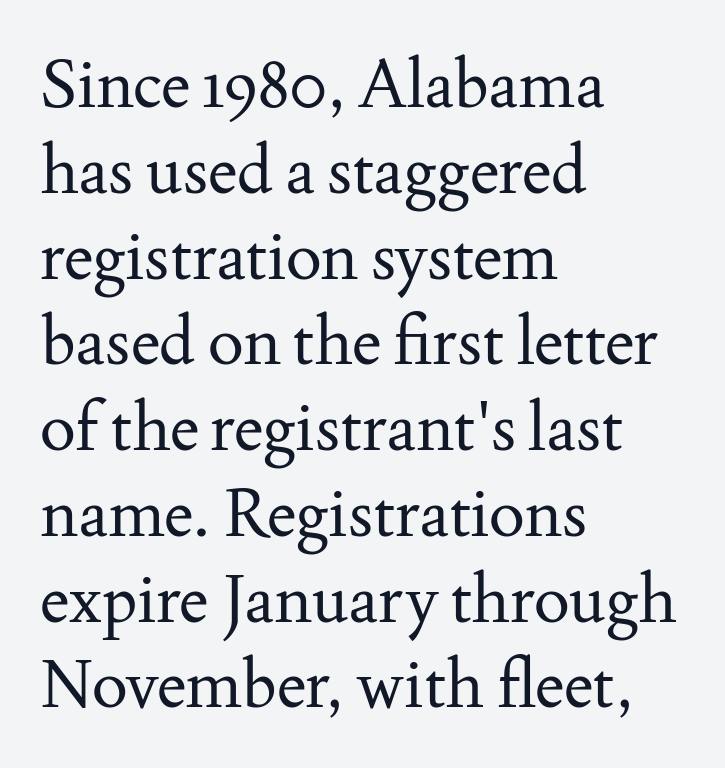
{"serif": "yes", "italic": "no", "bold": "no", "weight": "regular", "width": "normal", "stroke_contrast": "medium", "x_height": "small", "monospaced": "no", "underline": "no", "align": "left", "line_spacing": "normal", "line_spacing_ratio": 1.28, "letter_spacing": "normal", "letter_spacing_em": 0.0, "glyph_px": 67}
